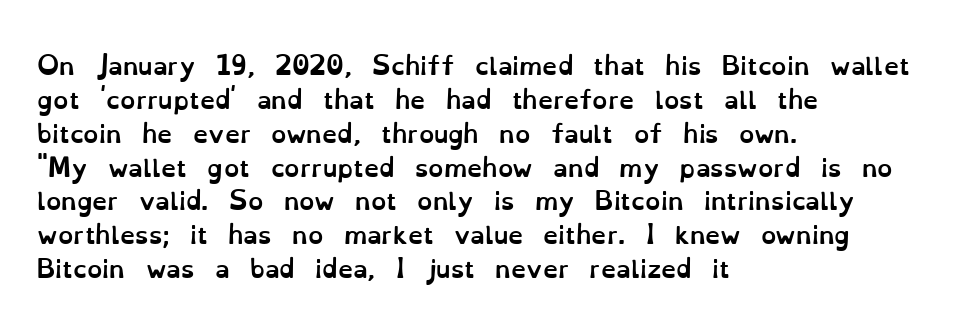
Q: Is the text bold? A: Yes.
Q: Is the text italic (slanted)? A: No, it is upright.
Q: Is the text underlined? A: No.
Q: How is the paragraph aligned? A: Left-aligned.
Q: Is the spacing between letters normal or unusually wide? A: Normal.
Q: Is the spacing between lines tight, normal or loose? A: Normal.
